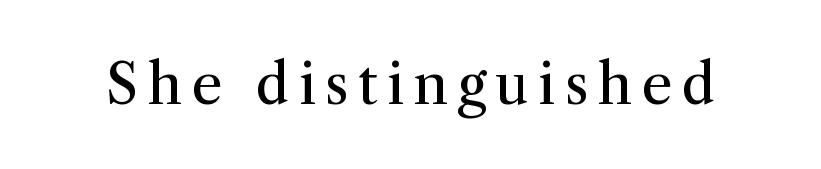
The lettering stays uniformly vertical, giving the passage a roman look. The passage shown is not underscored anywhere. Note: serifs present on the glyphs. The characters are drawn with everyday or finer stroke widths. Spacing verdict: proportional, widths tailored to each character.
